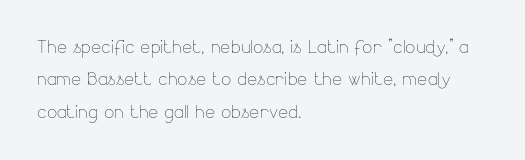
{"italic": "no", "bold": "no", "underline": "no", "align": "left", "line_spacing": "normal", "line_spacing_ratio": 1.35, "letter_spacing": "normal", "letter_spacing_em": 0.0, "glyph_px": 24}
